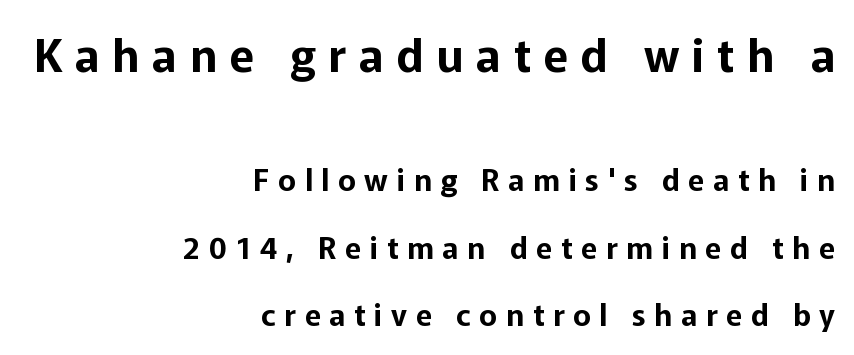
The image shows 45 px sans-serif type, upright; set right-aligned, loose line spacing (2.25x), unusually wide letter spacing (+0.29 em), not underlined; the first (top) block is 1.5x larger; low stroke contrast and a medium x-height.
